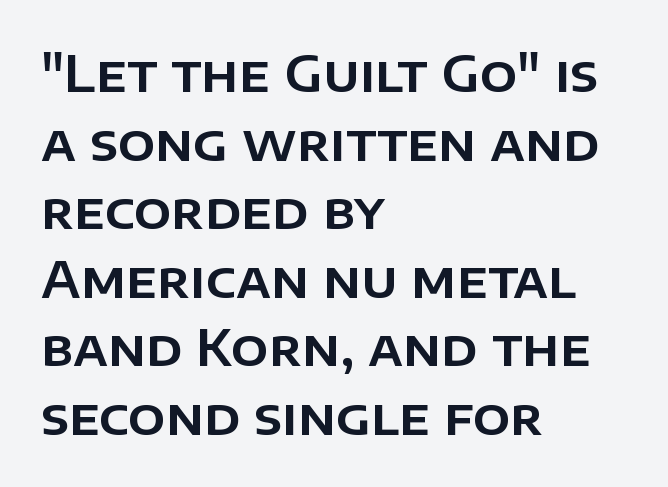
The letterforms sit shoulder to shoulder at normal distance. This sample uses a sans-serif face. The gap between lines stays unmarked. This sample has the flowing, uneven cadence of proportional lettering.
